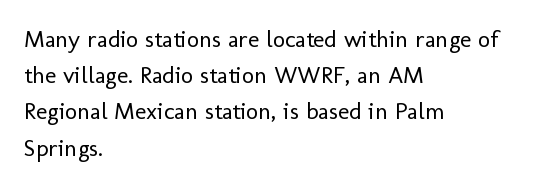
Default kerning and tracking; the words read as compact shapes. Tall strokes in this sample are plumb rather than angled. This rendering uses left alignment, leaving the right contour irregular. Students, observe: this is what conventionally led text looks like. Each stroke keeps to a modest, everyday thickness or less. Honestly, there is no underline to notice here at all.
